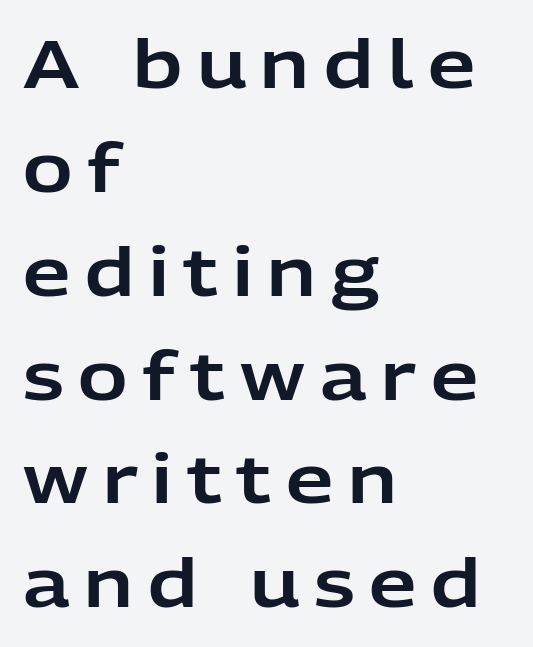
The image shows 67 px sans-serif type, upright; set left-aligned, normal line spacing (1.55x), unusually wide letter spacing (+0.22 em), not underlined; low stroke contrast and a medium x-height.
